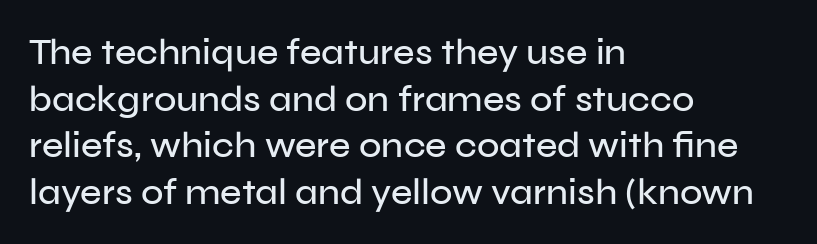
{"serif": "no", "italic": "no", "width": "normal", "stroke_contrast": "low", "x_height": "medium", "monospaced": "no", "underline": "no", "align": "left", "line_spacing": "normal", "line_spacing_ratio": 1.26, "letter_spacing": "normal", "letter_spacing_em": 0.0, "glyph_px": 37}
